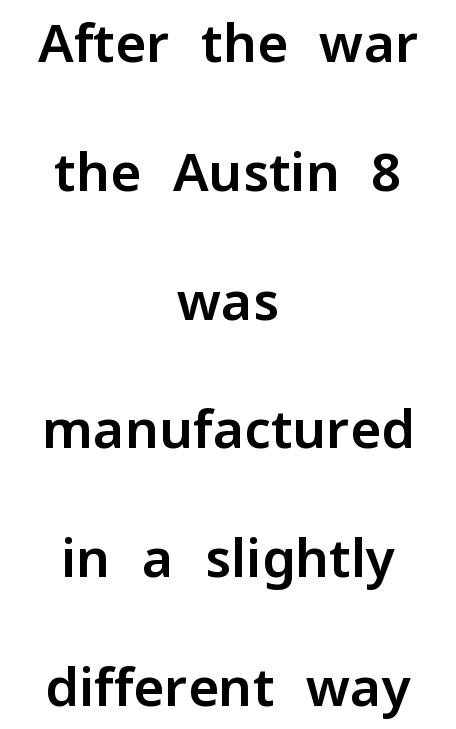
{"serif": "no", "italic": "no", "width": "normal", "stroke_contrast": "low", "x_height": "medium", "monospaced": "no", "underline": "no", "align": "center", "line_spacing": "loose", "line_spacing_ratio": 2.43, "letter_spacing": "normal", "letter_spacing_em": 0.0, "glyph_px": 53}
